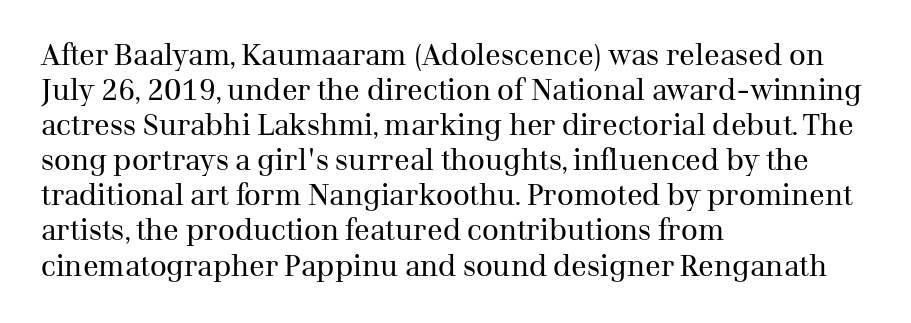
The image shows 29 px regular-weight serif type, upright; set left-aligned, line spacing 1.21x, normal letter spacing, not underlined; medium stroke contrast and a medium x-height.
